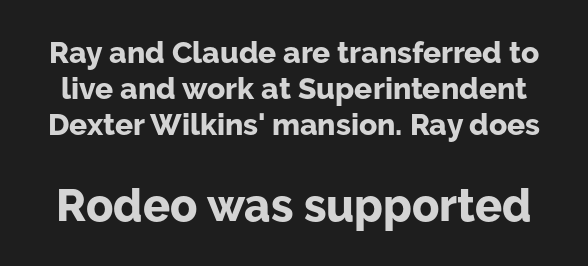
You could not count columns in this text — the font is proportionally spaced. A sans-serif font was chosen for this passage. Does extra space separate the letters? No, they use regular spacing. This is roman type, the default non-slanted kind. Chunky letters — that's bold for sure.
